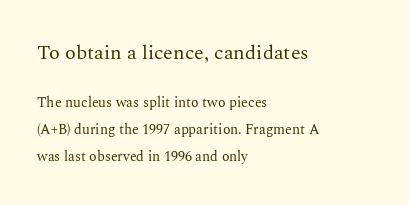
Q: Is the text bold? A: No.
Q: Is the text italic (slanted)? A: No, it is upright.
Q: Is the text underlined? A: No.
Q: How is the paragraph aligned? A: Left-aligned.
Q: Is the spacing between letters normal or unusually wide? A: Normal.
Q: Is the spacing between lines tight, normal or loose? A: Loose.
Q: Which block of text is set in a larger size, the first (top) or the second (bottom)? A: The first (top) one.
